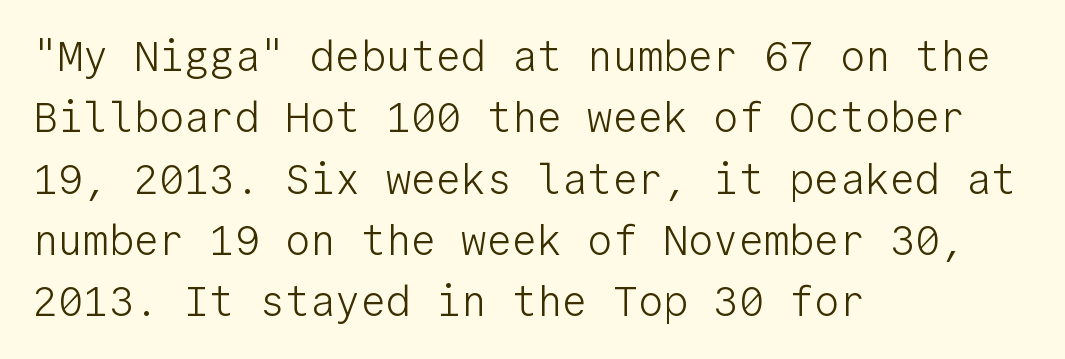
{"serif": "no", "italic": "no", "bold": "no", "weight": "light", "width": "normal", "stroke_contrast": "low", "x_height": "medium", "monospaced": "yes", "underline": "no", "align": "left", "line_spacing": "normal", "line_spacing_ratio": 1.46, "letter_spacing": "normal", "letter_spacing_em": 0.0, "glyph_px": 42}
